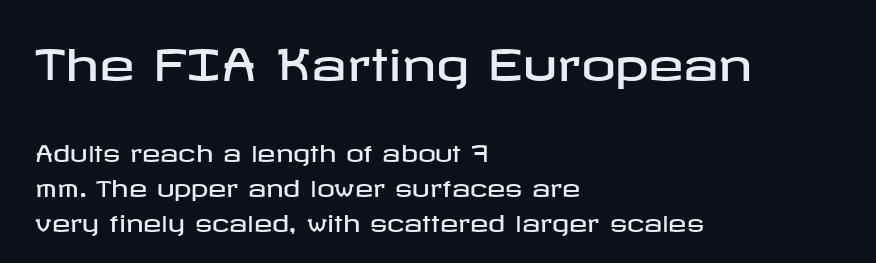
The image shows 43 px wide sans-serif type, upright; set left-aligned, normal line spacing (1.59x), normal letter spacing, not underlined; the first (top) block is 1.95x larger; low stroke contrast and a medium x-height.
